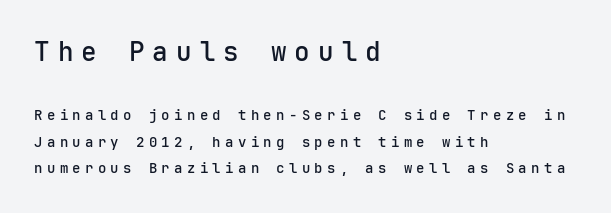
The image shows 26 px text type, upright; set left-aligned, loose line spacing (1.92x), unusually wide letter spacing (+0.31 em), not underlined; the first (top) block is 1.86x larger.
